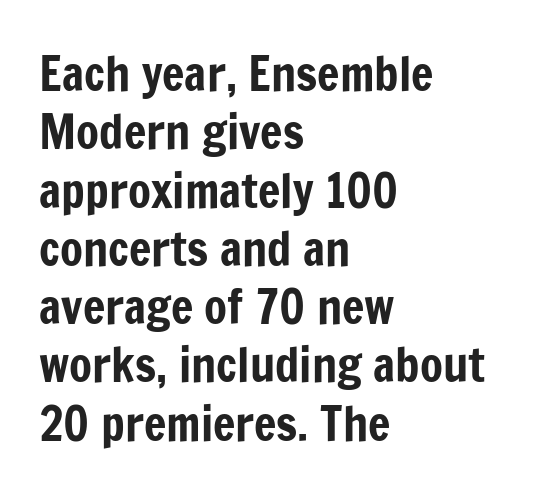
Q: Is the text italic (slanted)? A: No, it is upright.
Q: Is the typeface a serif or a sans-serif typeface? A: Sans-serif.
Q: Is the text underlined? A: No.
Q: How is the paragraph aligned? A: Left-aligned.
Q: Is the spacing between letters normal or unusually wide? A: Normal.
Q: Width (condensed, normal, or wide)? A: Condensed.
Q: Stroke contrast? A: Low.
Q: x-height? A: Medium.
Q: Monospaced? A: No.
